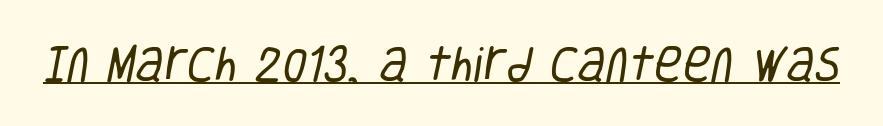
Q: Is the text bold? A: No.
Q: Is the typeface a serif or a sans-serif typeface? A: Sans-serif.
Q: Is the text underlined? A: Yes.
Q: Is the spacing between letters normal or unusually wide? A: Normal.
Q: Width (condensed, normal, or wide)? A: Condensed.
Q: Stroke contrast? A: Low.
Q: x-height? A: Large.
Q: Monospaced? A: No.
